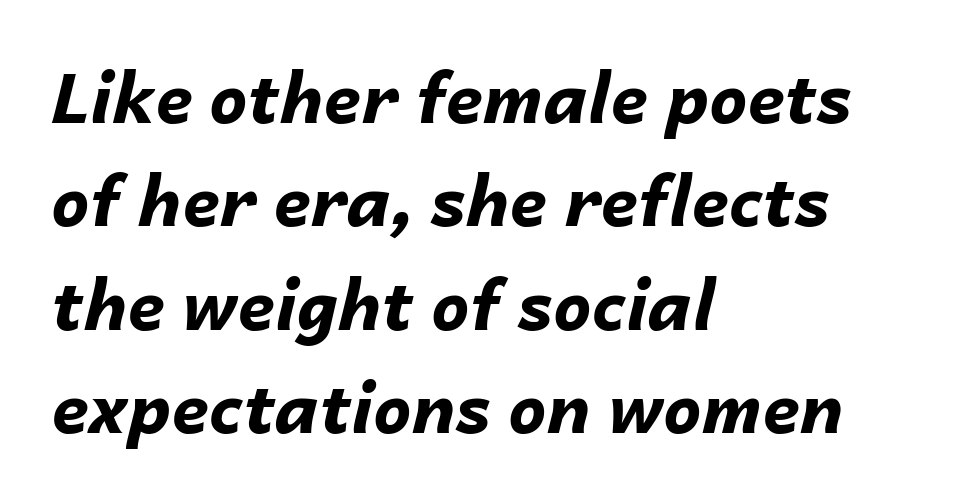
{"italic": "yes", "lean": "right", "slant_degrees": 14, "bold": "yes", "weight": "bold", "width": "normal", "stroke_contrast": "low", "x_height": "medium", "monospaced": "no", "underline": "no", "align": "left", "line_spacing": "normal", "line_spacing_ratio": 1.52, "letter_spacing": "normal", "letter_spacing_em": 0.0, "glyph_px": 68}
